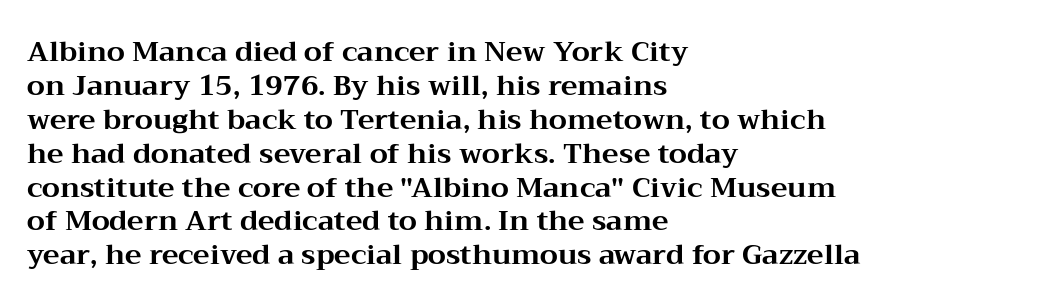
Classification — serif. Chunky letters — that's bold for sure. The baseline area is clear. Unlike italic type, these characters show no tilt at all. Default kerning and tracking; the words read as compact shapes. A typesetter would call this proportional, since set widths differ per character.
